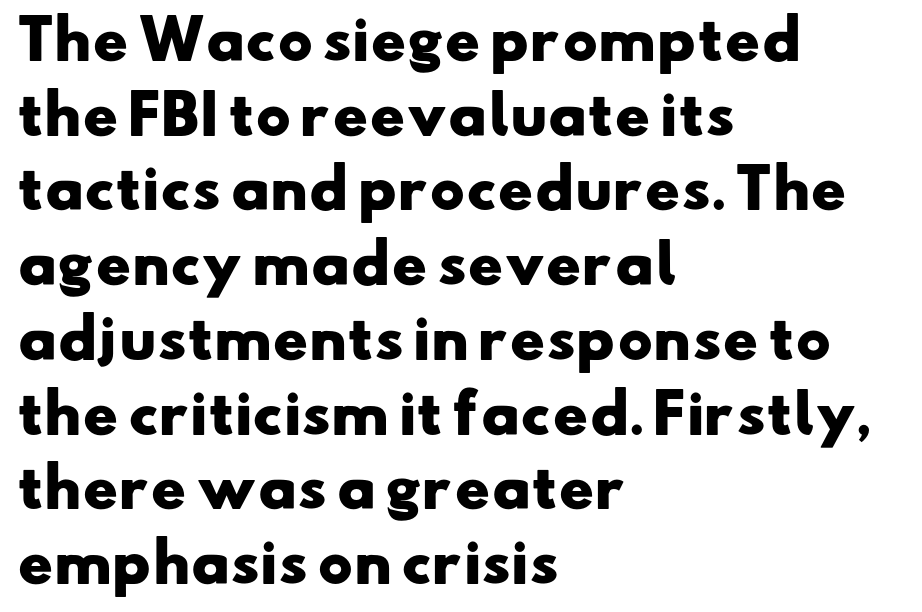
{"serif": "no", "bold": "yes", "weight": "heavy", "width": "wide", "stroke_contrast": "low", "x_height": "small", "monospaced": "no", "underline": "no", "align": "left", "line_spacing": "normal", "line_spacing_ratio": 1.41, "letter_spacing": "normal", "letter_spacing_em": 0.0, "glyph_px": 53}
